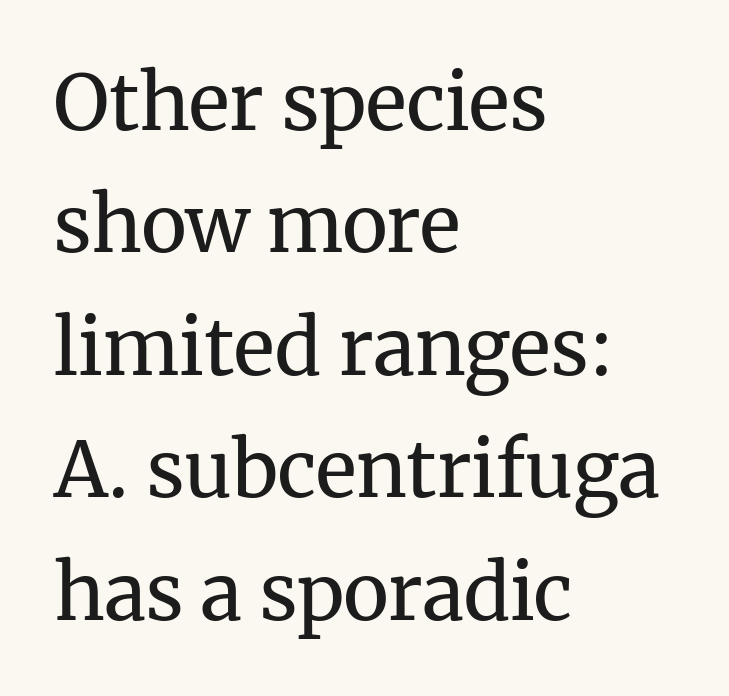
{"serif": "yes", "italic": "no", "bold": "no", "weight": "regular", "width": "normal", "stroke_contrast": "medium", "x_height": "medium", "monospaced": "no", "underline": "no", "align": "left", "line_spacing": "normal", "line_spacing_ratio": 1.59, "letter_spacing": "normal", "letter_spacing_em": 0.0, "glyph_px": 77}
